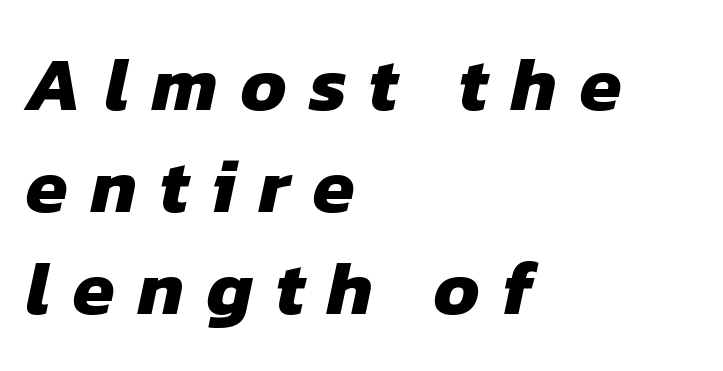
Q: Is the text bold? A: Yes.
Q: Is the typeface a serif or a sans-serif typeface? A: Sans-serif.
Q: Is the text underlined? A: No.
Q: How is the paragraph aligned? A: Left-aligned.
Q: Is the spacing between letters normal or unusually wide? A: Unusually wide.
Q: Is the spacing between lines tight, normal or loose? A: Normal.
Q: Width (condensed, normal, or wide)? A: Normal.
Q: Stroke contrast? A: Low.
Q: x-height? A: Medium.
Q: Monospaced? A: No.
